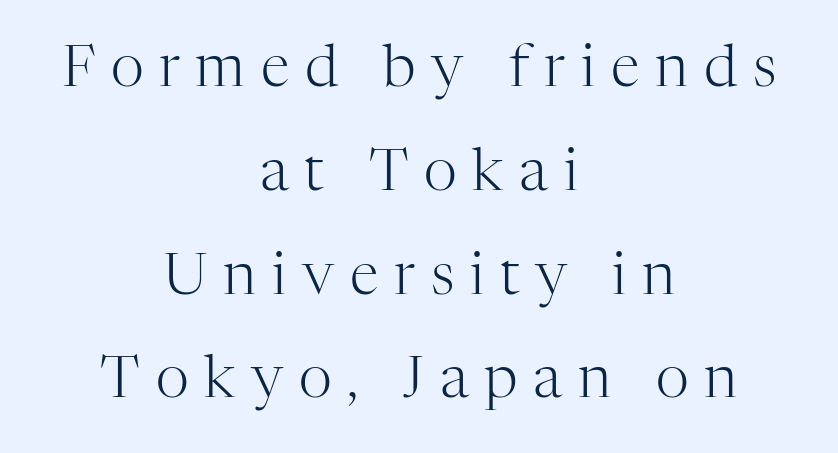
Q: Is the text bold? A: No.
Q: Is the text italic (slanted)? A: No, it is upright.
Q: Is the typeface a serif or a sans-serif typeface? A: Serif.
Q: Is the text underlined? A: No.
Q: How is the paragraph aligned? A: Centered.
Q: Is the spacing between letters normal or unusually wide? A: Unusually wide.
Q: Width (condensed, normal, or wide)? A: Normal.
Q: Stroke contrast? A: High.
Q: x-height? A: Medium.
Q: Monospaced? A: No.
